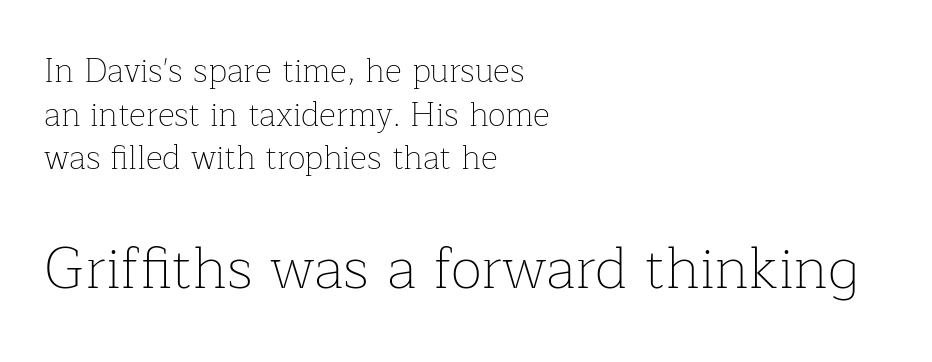
Stems and bowls with no extra thickness — not bold. Character widths vary here, with narrow letters taking less room than wide ones. This sample uses plain, unmodified letter spacing. Type without underlining. The type family on display is of the serif kind. Posture: vertical.
